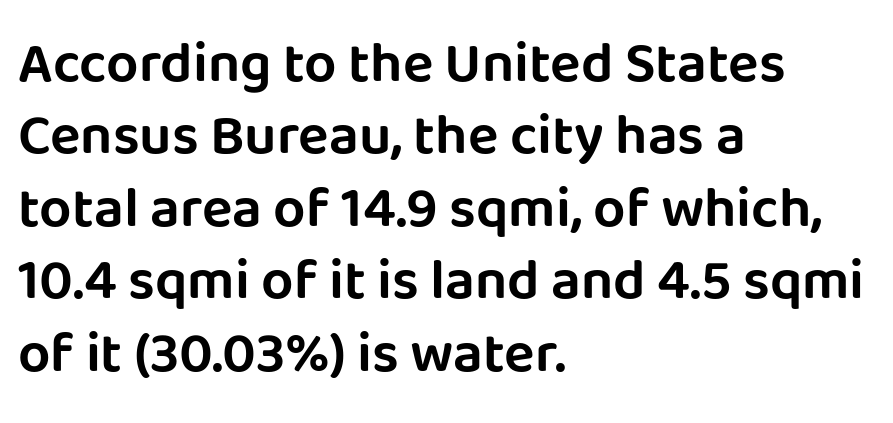
The image shows 57 px sans-serif type, upright; set left-aligned, normal line spacing (1.27x), normal letter spacing, not underlined; low stroke contrast and a large x-height.
